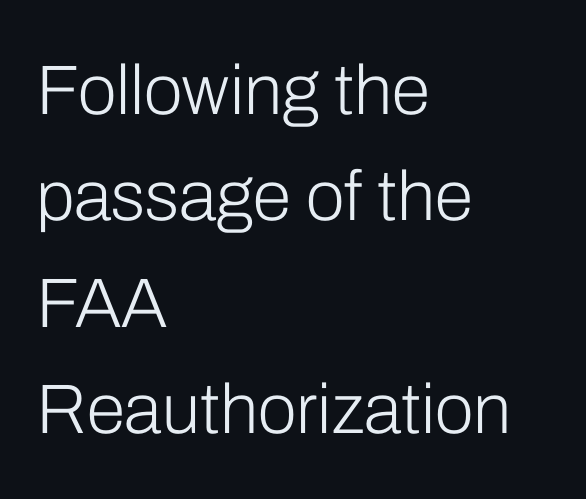
Note the varied advance widths — an 'i' is clearly narrower than an 'm'. A classic flush-left, rag-right setting is used for this passage. This rendering features lettering with no underline. Heaviness? Minimal to ordinary, like unemphasized prose. Successive baselines arrive at the customary interval. Nothing unusual about the tracking: characters are spaced as the font intends.
